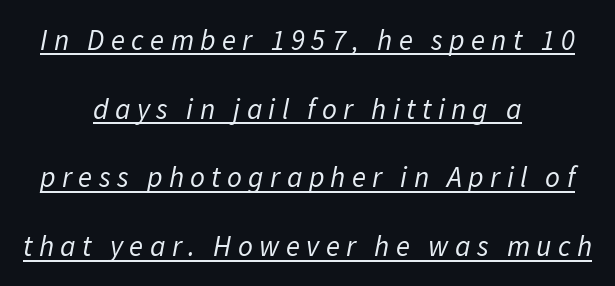
The image shows 29 px regular-weight type, italic (leaning right); set centered, loose line spacing (2.37x), unusually wide letter spacing (+0.22 em), underlined; low stroke contrast and a medium x-height.
